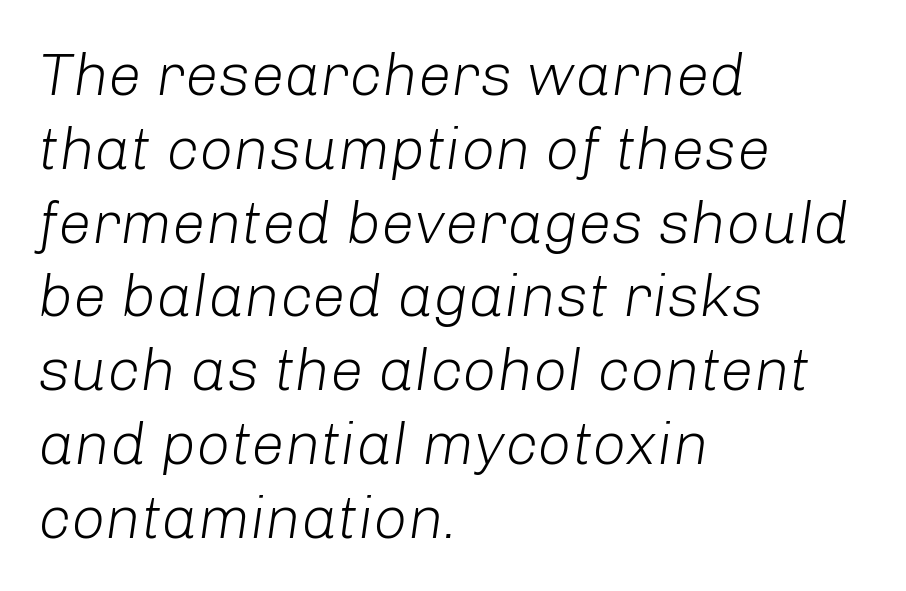
Q: Is the text bold? A: No.
Q: Is the text italic (slanted)? A: Yes, it leans right by about 8 degrees.
Q: Is the text underlined? A: No.
Q: How is the paragraph aligned? A: Left-aligned.
Q: Is the spacing between letters normal or unusually wide? A: Normal.
Q: Width (condensed, normal, or wide)? A: Normal.
Q: Stroke contrast? A: Low.
Q: x-height? A: Medium.
Q: Monospaced? A: No.
